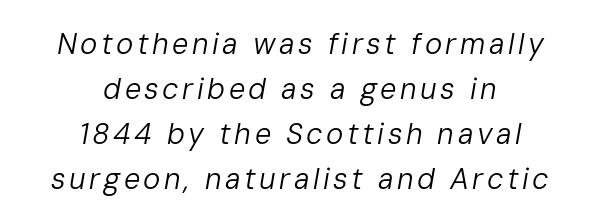
Italic: yes, the glyphs are oblique. The passage shown is typed in a proportional face where columns would drift. Honestly, the row spacing looks completely unremarkable. The string is rendered with underlining switched off. A student would call this center alignment; a typographer would say set centered. Unbolded letterforms with no extra heft.
